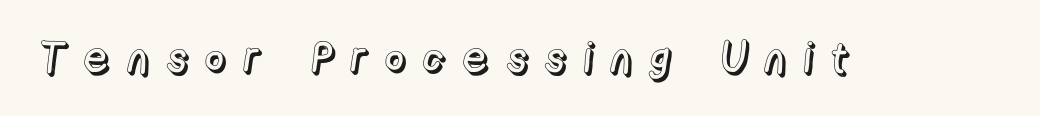
Q: Is the text italic (slanted)? A: Yes.
Q: Is the text underlined? A: No.
Q: Is the spacing between letters normal or unusually wide? A: Unusually wide.
Q: Width (condensed, normal, or wide)? A: Normal.
Q: x-height? A: Medium.
Q: Monospaced? A: No.
